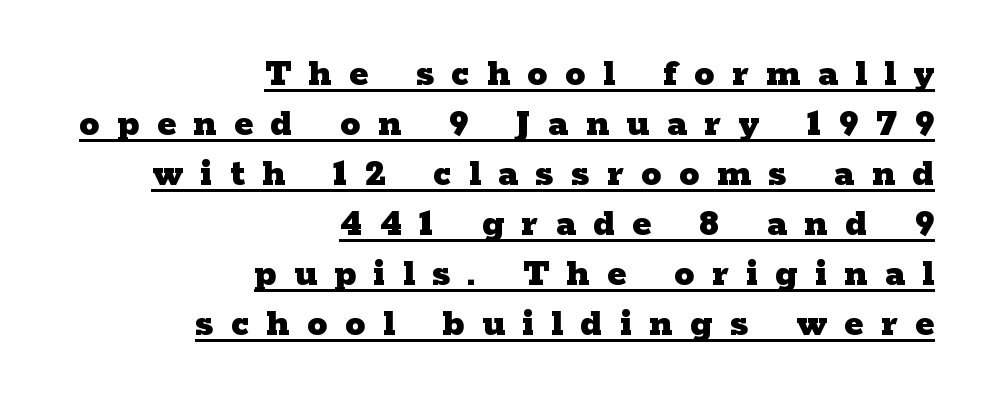
The type is letterspaced generously, with wide tracking. Pretty heavy lettering here — definitely bold. The passage shown is underscored from start to finish. The lines in this sample share a right terminus and differ only in where they begin. This sample has the flowing, uneven cadence of proportional lettering.
